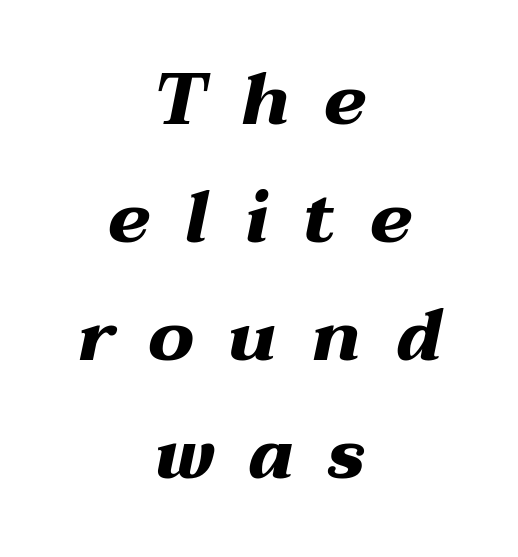
Q: Is the text bold? A: Yes.
Q: Is the text italic (slanted)? A: Yes, it leans right by about 12 degrees.
Q: Is the text underlined? A: No.
Q: How is the paragraph aligned? A: Centered.
Q: Is the spacing between letters normal or unusually wide? A: Unusually wide.
Q: Is the spacing between lines tight, normal or loose? A: Normal.
Q: Width (condensed, normal, or wide)? A: Wide.
Q: Stroke contrast? A: Medium.
Q: x-height? A: Medium.
Q: Monospaced? A: No.
